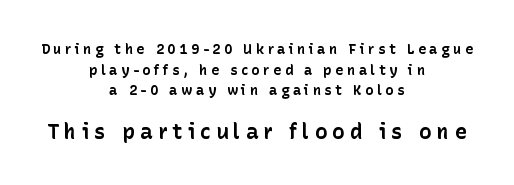
Q: Is the text bold? A: Yes.
Q: Is the text italic (slanted)? A: No, it is upright.
Q: Is the text underlined? A: No.
Q: How is the paragraph aligned? A: Centered.
Q: Is the spacing between letters normal or unusually wide? A: Unusually wide.
Q: Is the spacing between lines tight, normal or loose? A: Normal.
Q: Which block of text is set in a larger size, the first (top) or the second (bottom)? A: The second (bottom) one.
